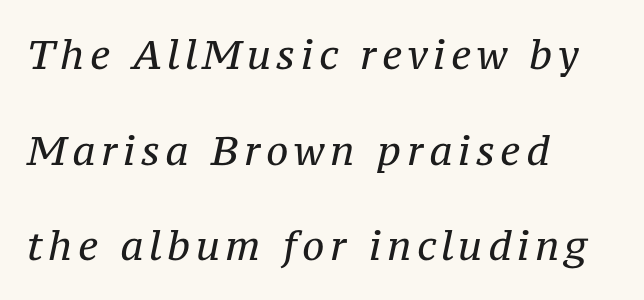
The weight would be labelled regular, book, light, or lighter still. Proportional: the letters do not fall into vertical columns. You can tell from the footed stems that serif type was used. The face used here has a pronounced slope to its letters. Airy leading. Short and long lines alike share a common starting point at left.
